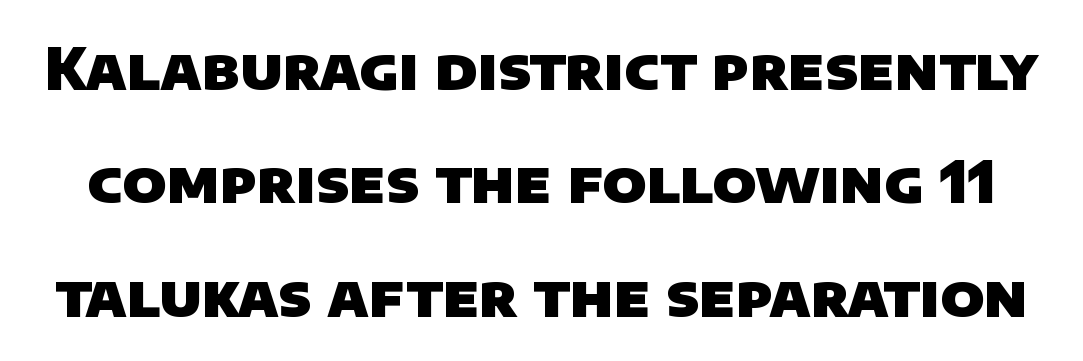
{"serif": "no", "bold": "yes", "weight": "heavy", "width": "normal", "stroke_contrast": "low", "x_height": "large", "monospaced": "no", "underline": "no", "line_spacing": "loose", "line_spacing_ratio": 1.99, "letter_spacing": "normal", "letter_spacing_em": 0.0, "glyph_px": 57}
